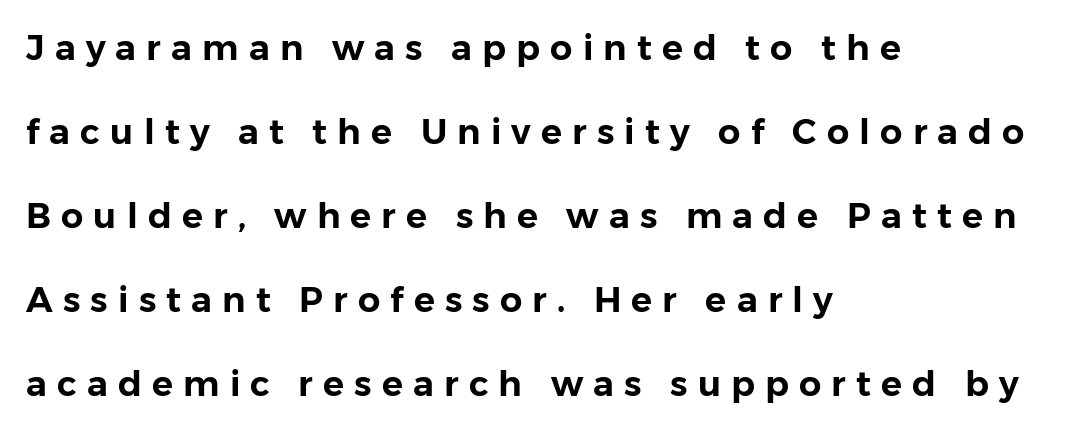
Every stem runs plumb, perpendicular to the baseline. Notice the wide empty band between every row — that's loose leading. Typeset ragged right — the left edge is the straight one. The horizontal fit of the characters is loose and conspicuously gappy. Does the type have serifs? No, each stem ends abruptly.
